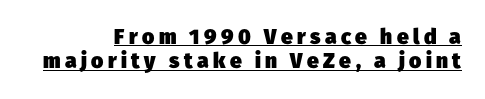
{"bold": "yes", "underline": "yes", "align": "right", "line_spacing_ratio": 1.16, "letter_spacing": "wide", "letter_spacing_em": 0.21, "glyph_px": 21}
